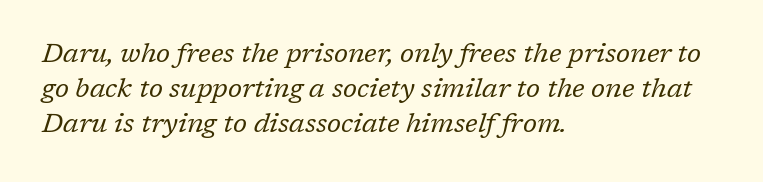
The area under the type is left untouched. The ragged edge is on the right, which tells us the setting is flush left. Weight: not bold — regular or lighter. Spacing between characters is what you'd get straight out of the box. The passage shown stacks its lines at a standard gap.
